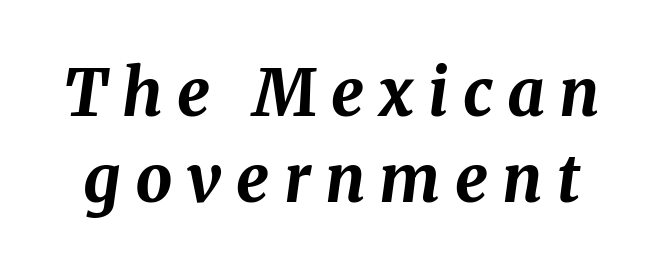
Each new line begins a customary step beneath the previous one. This sample has the flowing, uneven cadence of proportional lettering. The words here are not underlined. The glyphs have the mass of a bold cut.
